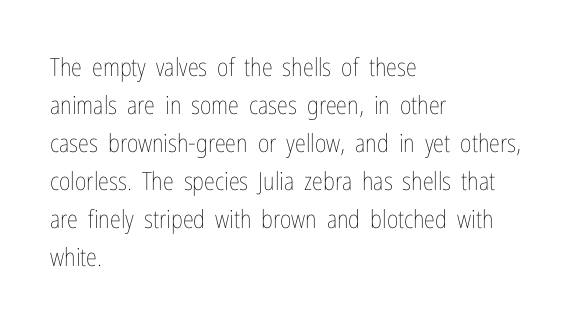
The font's upright variant was chosen for this text. The specimen omits any rule beneath the text block's lines. All the whitespace from short lines collects on the right. Tracking here is standard; glyphs follow each other at the usual distance.
